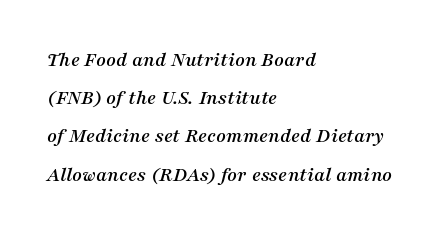
The image shows 21 px text type, italic (leaning right); set left-aligned, line spacing 1.82x, normal letter spacing, not underlined.
